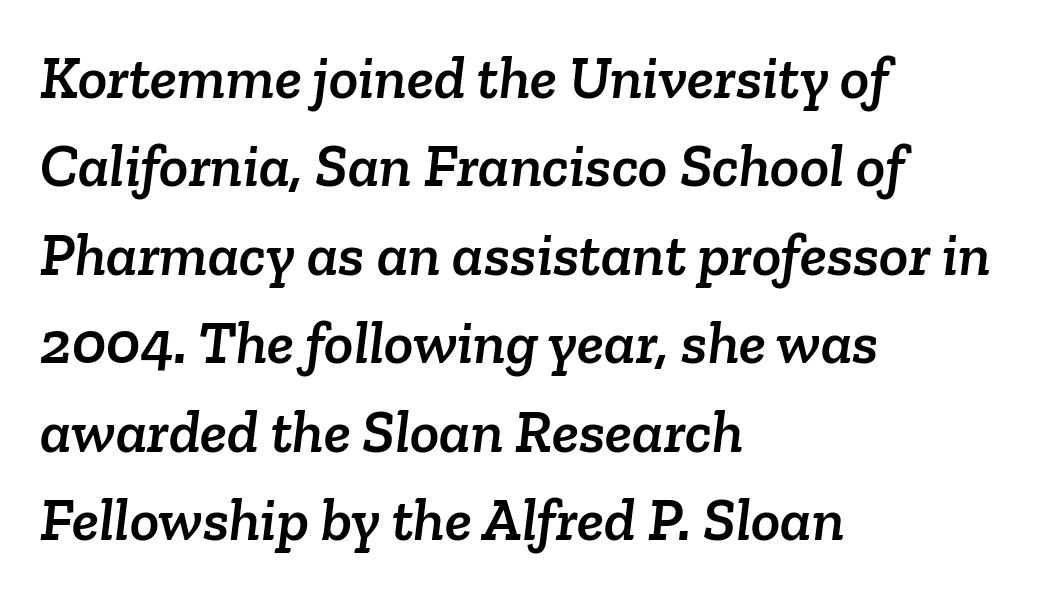
{"serif": "yes", "width": "normal", "stroke_contrast": "low", "x_height": "medium", "monospaced": "no", "underline": "no", "align": "left", "line_spacing": "normal", "line_spacing_ratio": 1.45, "letter_spacing": "normal", "letter_spacing_em": 0.0, "glyph_px": 61}
